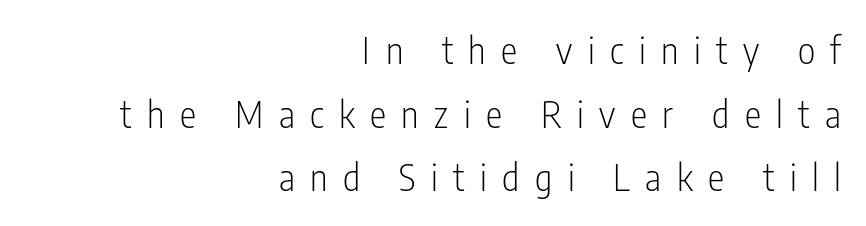
Q: Is the text bold? A: No.
Q: Is the text italic (slanted)? A: No, it is upright.
Q: Is the typeface a serif or a sans-serif typeface? A: Sans-serif.
Q: Is the text underlined? A: No.
Q: How is the paragraph aligned? A: Right-aligned.
Q: Is the spacing between letters normal or unusually wide? A: Unusually wide.
Q: Width (condensed, normal, or wide)? A: Condensed.
Q: Stroke contrast? A: Low.
Q: x-height? A: Medium.
Q: Monospaced? A: No.
